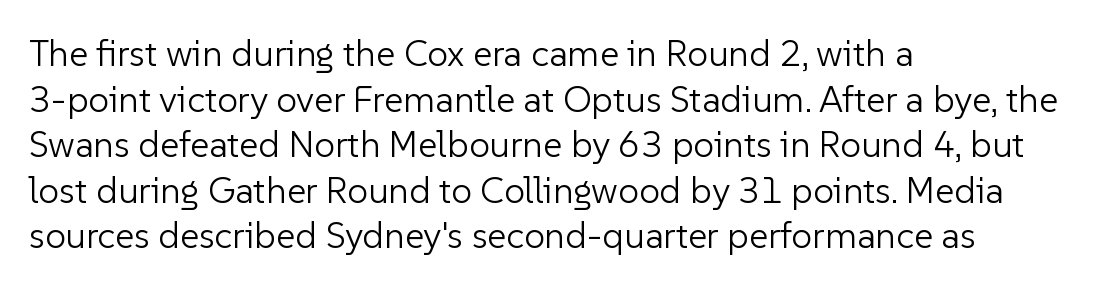
To sum up the face: it is a sans, with no serifs. A typesetter would call this proportional, since set widths differ per character. Caption: standard tracking, unaltered. Does the copy run flush right? No — it runs flush left.
